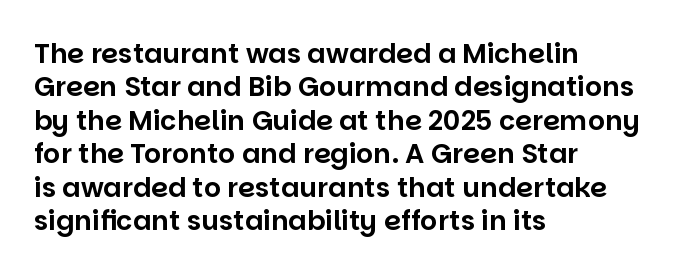
Q: Is the text italic (slanted)? A: No, it is upright.
Q: Is the text underlined? A: No.
Q: How is the paragraph aligned? A: Left-aligned.
Q: Is the spacing between letters normal or unusually wide? A: Normal.
